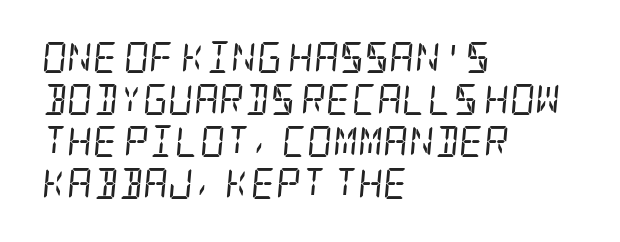
{"serif": "yes", "italic": "yes", "lean": "right", "slant_degrees": 5, "bold": "no", "weight": "regular", "width": "condensed", "stroke_contrast": "low", "x_height": "large", "underline": "no", "align": "left", "line_spacing": "normal", "line_spacing_ratio": 1.36, "letter_spacing": "normal", "letter_spacing_em": 0.0, "glyph_px": 31}
